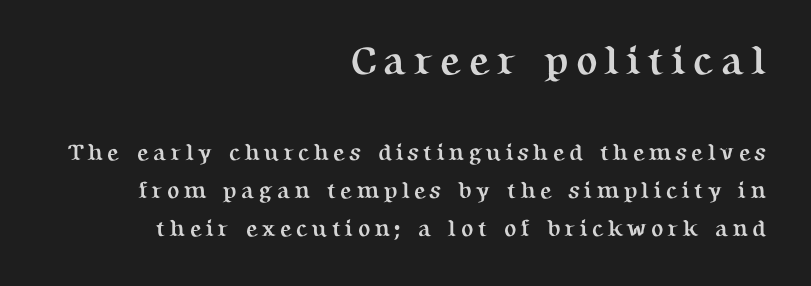
{"serif": "yes", "italic": "no", "bold": "yes", "weight": "semibold", "width": "normal", "stroke_contrast": "medium", "x_height": "medium", "monospaced": "no", "underline": "no", "align": "right", "line_spacing": "normal", "line_spacing_ratio": 1.65, "larger_block": "first", "size_ratio": 1.74, "glyph_px": 40}
